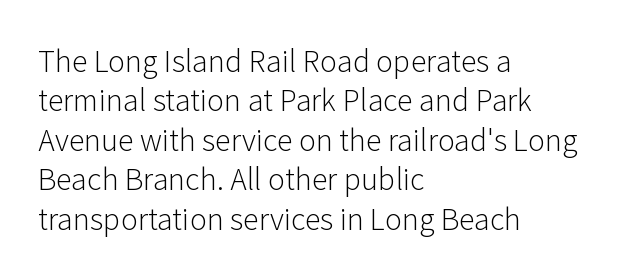
Q: Is the text bold? A: No.
Q: Is the text italic (slanted)? A: No, it is upright.
Q: Is the typeface a serif or a sans-serif typeface? A: Sans-serif.
Q: Is the text underlined? A: No.
Q: How is the paragraph aligned? A: Left-aligned.
Q: Is the spacing between letters normal or unusually wide? A: Normal.
Q: Is the spacing between lines tight, normal or loose? A: Normal.
Q: Width (condensed, normal, or wide)? A: Normal.
Q: Stroke contrast? A: Low.
Q: x-height? A: Medium.
Q: Monospaced? A: No.
